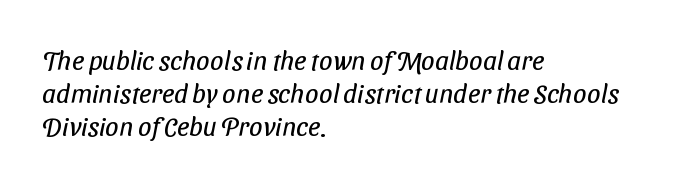
Q: Is the text bold? A: No.
Q: Is the text underlined? A: No.
Q: How is the paragraph aligned? A: Left-aligned.
Q: Is the spacing between letters normal or unusually wide? A: Normal.
